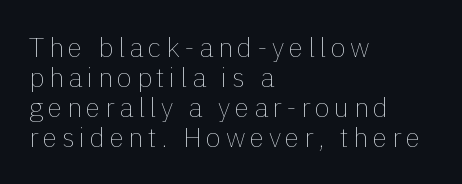
Words float on clear page, feet unadorned. Vertical spacing — tight. Ink coverage per letter is moderate at most. Upright lettering throughout. Layout note: lines flush left.
